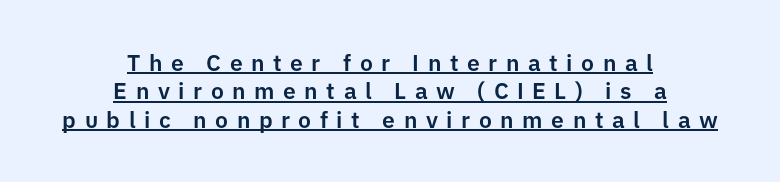
{"italic": "no", "underline": "yes", "align": "center", "line_spacing_ratio": 1.23, "letter_spacing": "wide", "letter_spacing_em": 0.37, "glyph_px": 23}
